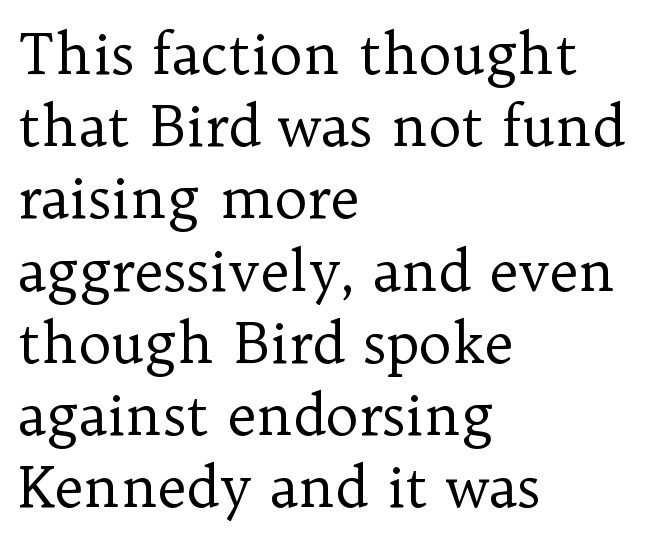
{"serif": "yes", "italic": "no", "bold": "no", "weight": "regular", "width": "normal", "stroke_contrast": "low", "x_height": "medium", "monospaced": "no", "underline": "no", "align": "left", "line_spacing": "normal", "line_spacing_ratio": 1.29, "letter_spacing": "normal", "letter_spacing_em": 0.0, "glyph_px": 56}
